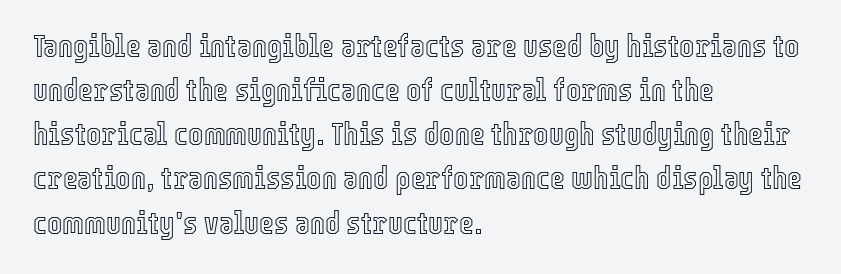
The image shows 32 px condensed type, upright; set left-aligned, normal line spacing (1.38x), normal letter spacing, not underlined; a medium x-height.
